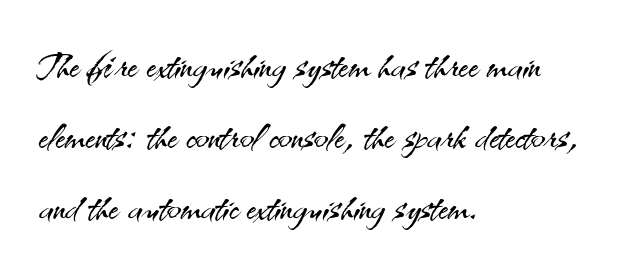
A classic flush-left, rag-right setting is used for this passage. The rendering shows plain stroke endings on the letterforms — a sans-serif design. Compared with typical body copy, the letter spacing here is the same. The rows are spaced the way most documents space them. Character widths vary here, with narrow letters taking less room than wide ones.
